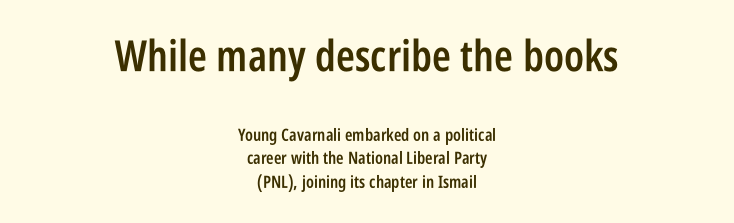
{"serif": "no", "italic": "no", "bold": "semi", "weight": "semibold", "width": "condensed", "stroke_contrast": "low", "x_height": "large", "monospaced": "no", "underline": "no", "align": "center", "line_spacing": "normal", "line_spacing_ratio": 1.4, "letter_spacing": "normal", "letter_spacing_em": 0.0, "larger_block": "first", "size_ratio": 2.53, "glyph_px": 43}
